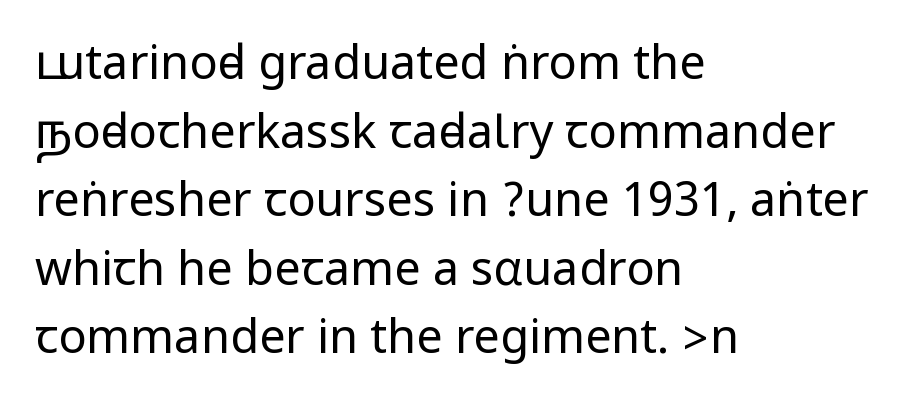
{"serif": "no", "italic": "no", "bold": "no", "weight": "regular", "width": "condensed", "stroke_contrast": "low", "underline": "no", "align": "left", "line_spacing": "normal", "line_spacing_ratio": 1.46, "letter_spacing": "normal", "letter_spacing_em": 0.0, "glyph_px": 47}
